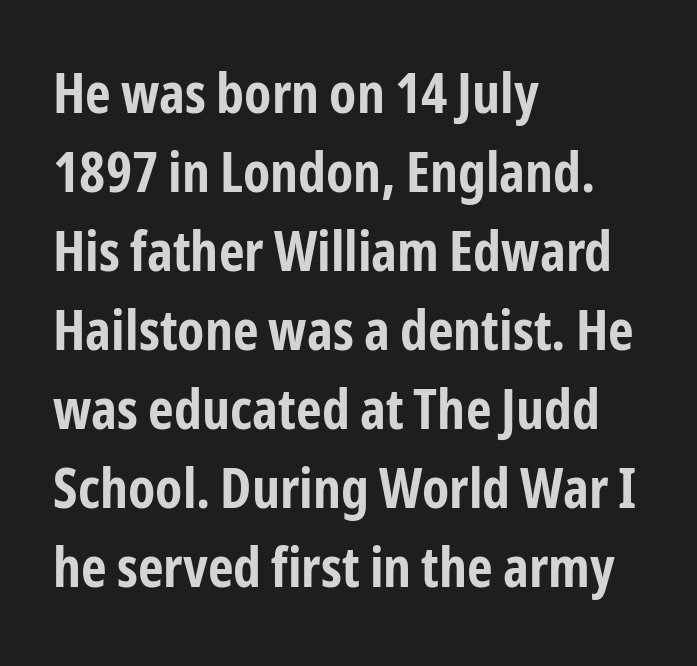
The image shows 56 px bold, condensed sans-serif type, upright; set left-aligned, normal line spacing (1.41x), normal letter spacing, not underlined; low stroke contrast and a medium x-height.
